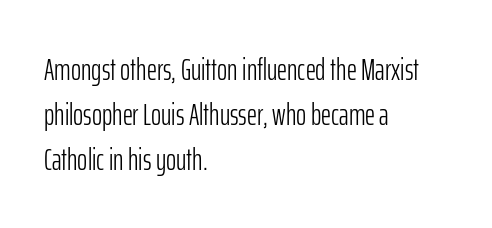
The compositor pushed each line to the left boundary. Horizontal bands of white between lines are of average thickness. The characters are drawn with everyday or finer stroke widths. Quick note: underline off. There is no visible air inserted between adjacent glyphs.
